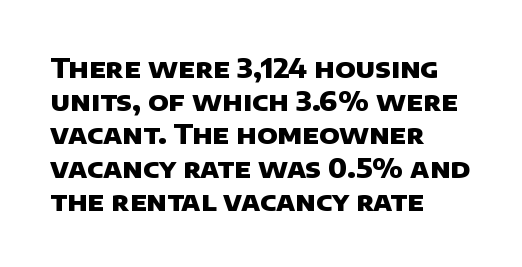
The image shows 27 px bold type; set left-aligned, line spacing 1.23x, normal letter spacing, not underlined.
